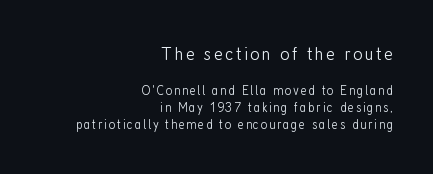
The image shows 20 px text type, upright; set right-aligned, line spacing 1.23x, not underlined; the first (top) block is 1.43x larger.
